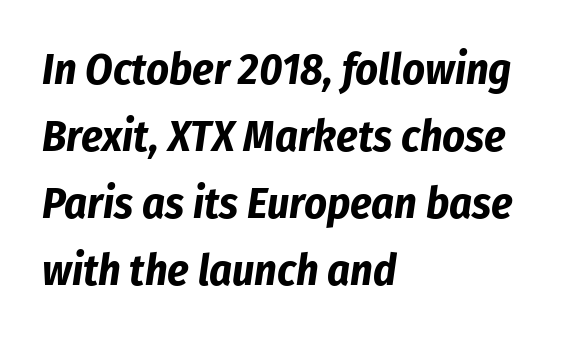
Q: Is the text bold? A: Yes.
Q: Is the text italic (slanted)? A: Yes, it leans right by about 8 degrees.
Q: Is the text underlined? A: No.
Q: How is the paragraph aligned? A: Left-aligned.
Q: Is the spacing between letters normal or unusually wide? A: Normal.
Q: Is the spacing between lines tight, normal or loose? A: Normal.
Q: Width (condensed, normal, or wide)? A: Condensed.
Q: Stroke contrast? A: Low.
Q: x-height? A: Medium.
Q: Monospaced? A: No.
